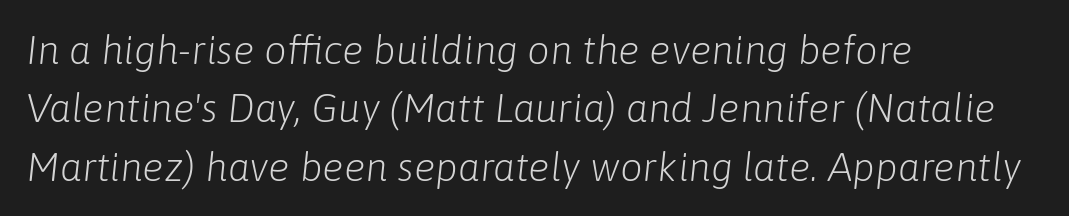
The image shows 40 px light type, italic (leaning right); set left-aligned, normal line spacing (1.46x), normal letter spacing, not underlined; low stroke contrast and a medium x-height.
